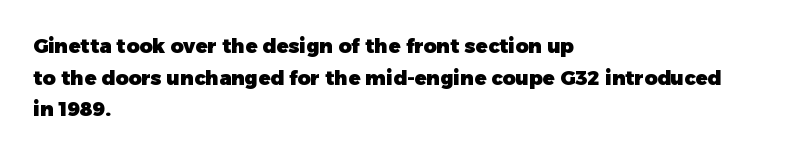
Q: Is the text bold? A: Yes.
Q: Is the text italic (slanted)? A: No, it is upright.
Q: Is the text underlined? A: No.
Q: How is the paragraph aligned? A: Left-aligned.
Q: Is the spacing between letters normal or unusually wide? A: Normal.
Q: Is the spacing between lines tight, normal or loose? A: Normal.
